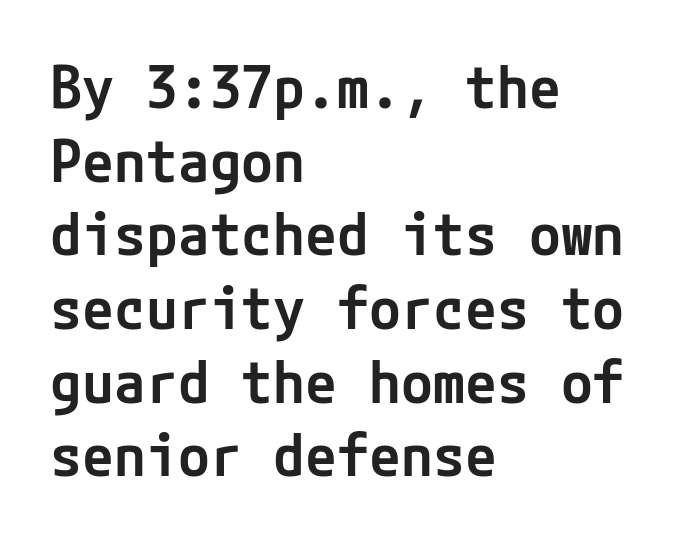
Typographic density is moderately raised because the face is semibold. It's the straight-up-and-down kind of type. One glance says typical: line gaps are just what's usual. Serif or sans? Sans — the stroke terminals are bare.
